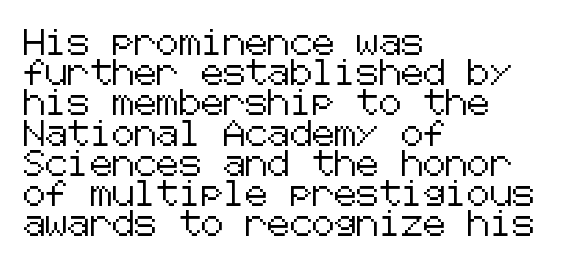
Q: Is the text italic (slanted)? A: No, it is upright.
Q: Is the text underlined? A: No.
Q: How is the paragraph aligned? A: Left-aligned.
Q: Is the spacing between letters normal or unusually wide? A: Normal.
